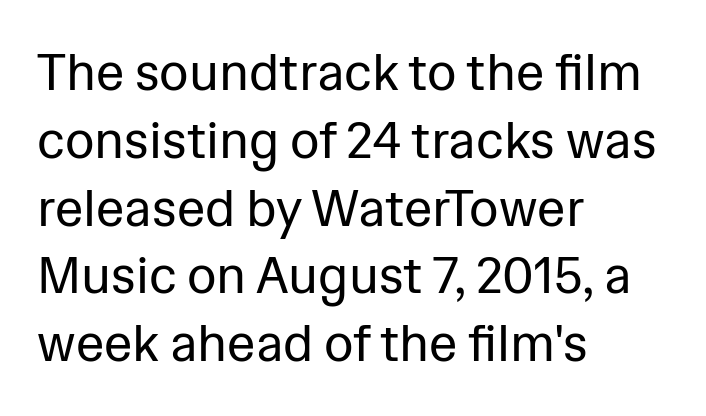
{"serif": "no", "italic": "no", "bold": "no", "weight": "regular", "width": "normal", "stroke_contrast": "low", "x_height": "medium", "monospaced": "no", "underline": "no", "align": "left", "line_spacing": "normal", "line_spacing_ratio": 1.33, "letter_spacing": "normal", "letter_spacing_em": 0.0, "glyph_px": 51}
